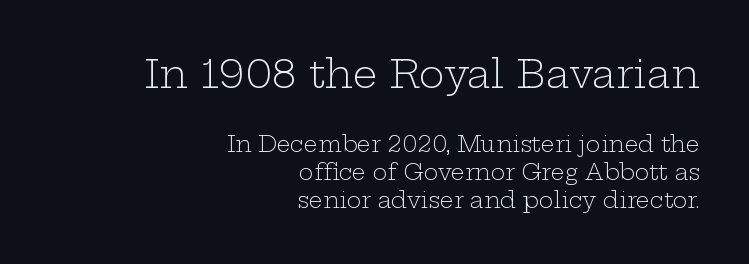
Q: Is the text bold? A: No.
Q: Is the text italic (slanted)? A: No, it is upright.
Q: Is the typeface a serif or a sans-serif typeface? A: Serif.
Q: Is the text underlined? A: No.
Q: How is the paragraph aligned? A: Right-aligned.
Q: Is the spacing between letters normal or unusually wide? A: Normal.
Q: Is the spacing between lines tight, normal or loose? A: Normal.
Q: Which block of text is set in a larger size, the first (top) or the second (bottom)? A: The first (top) one.
Q: Width (condensed, normal, or wide)? A: Wide.
Q: Stroke contrast? A: Low.
Q: x-height? A: Medium.
Q: Monospaced? A: No.
